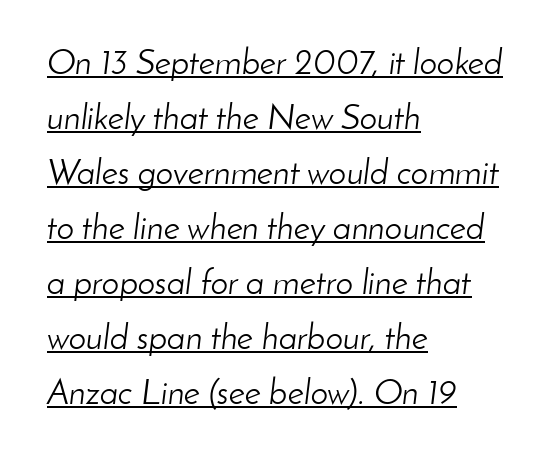
The passage shown has conventional tracking throughout. Interline gaps are of average width in this sample. Typeset ragged right — the left edge is the straight one. Each letter keeps its own natural width here, so spacing adapts to shape.
